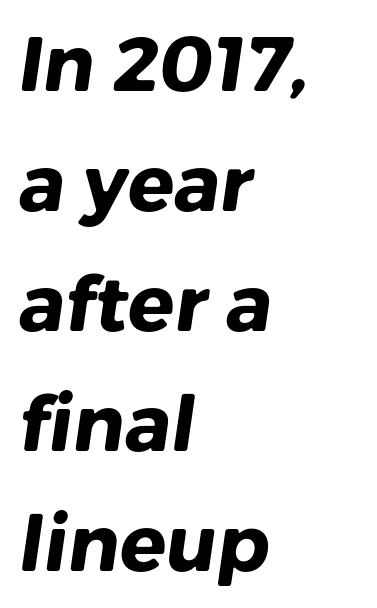
{"serif": "no", "bold": "yes", "weight": "heavy", "width": "normal", "stroke_contrast": "low", "x_height": "medium", "monospaced": "no", "underline": "no", "align": "left", "line_spacing": "normal", "line_spacing_ratio": 1.56, "letter_spacing": "normal", "letter_spacing_em": 0.0, "glyph_px": 77}
